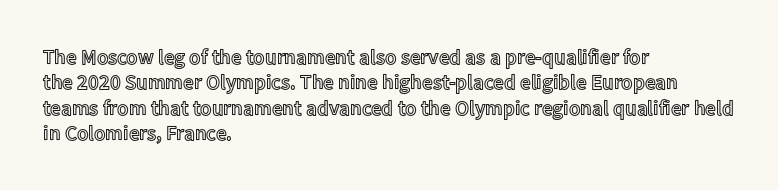
The image shows 21 px text type, upright; set left-aligned, line spacing 1.21x, normal letter spacing, not underlined.
